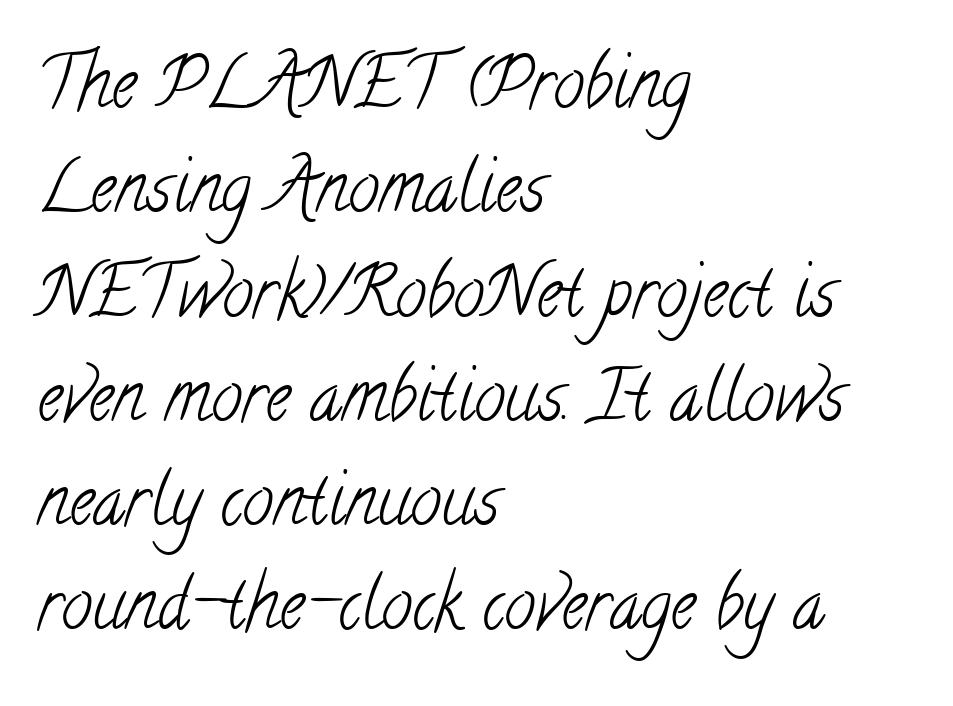
The image shows 70 px light, condensed type; set left-aligned, normal line spacing (1.49x), normal letter spacing, not underlined; low stroke contrast and a small x-height.
